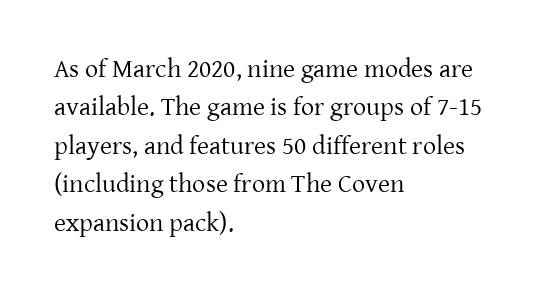
{"italic": "no", "bold": "no", "underline": "no", "align": "left", "line_spacing": "normal", "line_spacing_ratio": 1.48, "letter_spacing": "normal", "letter_spacing_em": 0.0, "glyph_px": 26}
